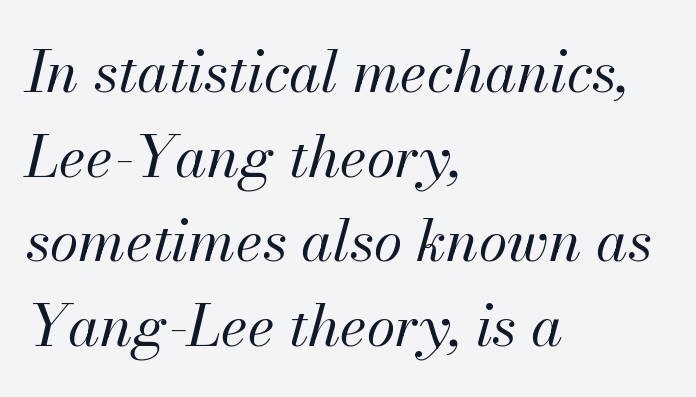
Q: Is the text bold? A: No.
Q: Is the text italic (slanted)? A: Yes, it leans right by about 13 degrees.
Q: Is the text underlined? A: No.
Q: How is the paragraph aligned? A: Left-aligned.
Q: Is the spacing between letters normal or unusually wide? A: Normal.
Q: Is the spacing between lines tight, normal or loose? A: Normal.
Q: Width (condensed, normal, or wide)? A: Normal.
Q: Stroke contrast? A: Medium.
Q: x-height? A: Small.
Q: Monospaced? A: No.
